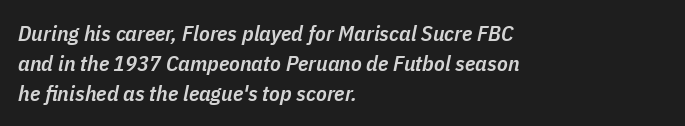
The gaps between neighbouring characters are ordinary and unremarkable. Left-aligned paragraph, ragged on the right. The line-height multiplier appears to be the usual default. Type without underlining. The font's italic variant was chosen for this text.
